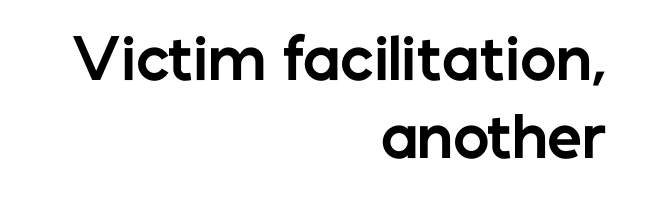
The letters stand upright; this is a roman face. Vertically, the passage feels balanced, rows spaced as you'd expect. The lines are quadded right. Descenders are the only things crossing below the line. The horizontal fit of the characters is conventional and even.
